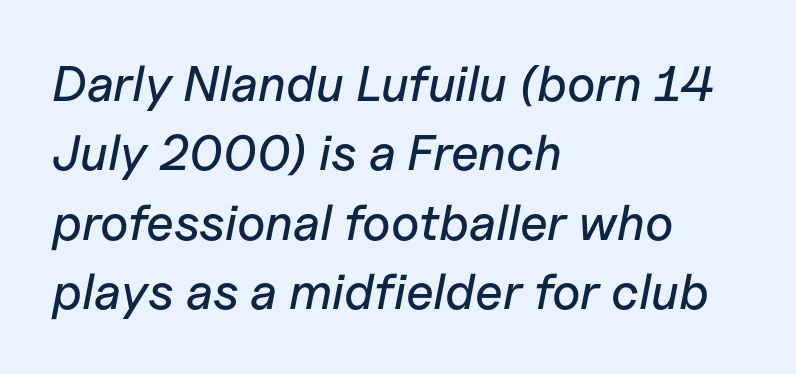
The image shows 50 px text type, italic (leaning right); set left-aligned, normal line spacing (1.39x), normal letter spacing, not underlined; low stroke contrast and a medium x-height.
